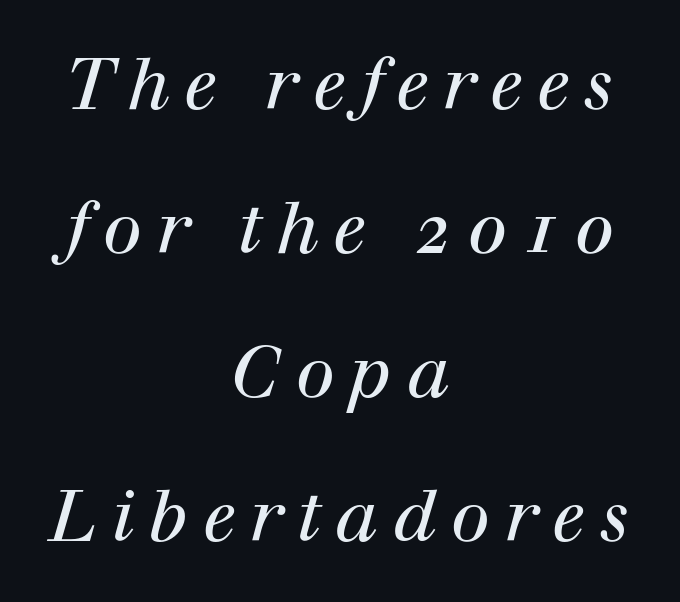
{"serif": "yes", "italic": "yes", "lean": "right", "slant_degrees": 12, "bold": "no", "weight": "regular", "width": "normal", "stroke_contrast": "high", "x_height": "medium", "monospaced": "no", "underline": "no", "align": "center", "line_spacing": "loose", "line_spacing_ratio": 2.03, "letter_spacing": "wide", "letter_spacing_em": 0.2, "glyph_px": 71}
